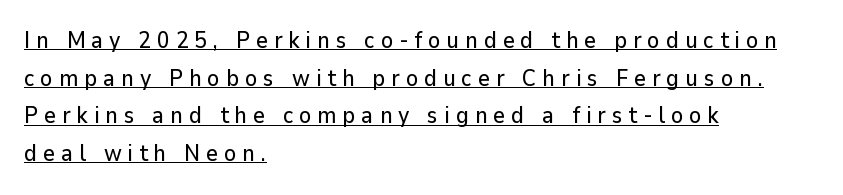
The image shows 23 px text type, upright; set left-aligned, normal line spacing (1.64x), unusually wide letter spacing (+0.26 em), underlined.
